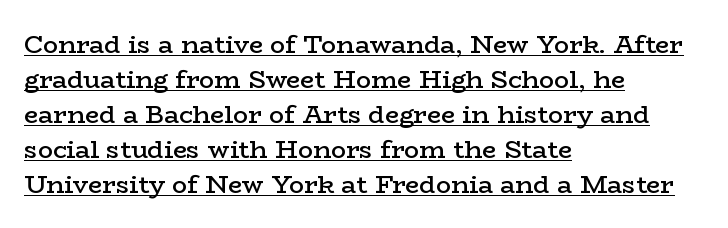
The image shows 25 px text type, upright; set left-aligned, normal line spacing (1.4x), normal letter spacing, underlined.
